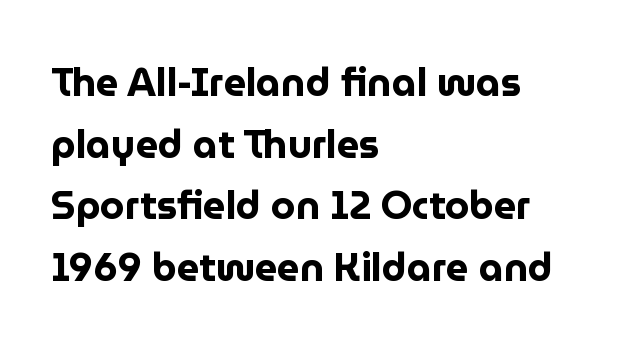
In terms of letterspacing, this is plain default setting. These lines are composed in type without serifs. Normally led — the rows are evenly, conventionally spaced. The face used here has the dense, thick strokes of a bold.
